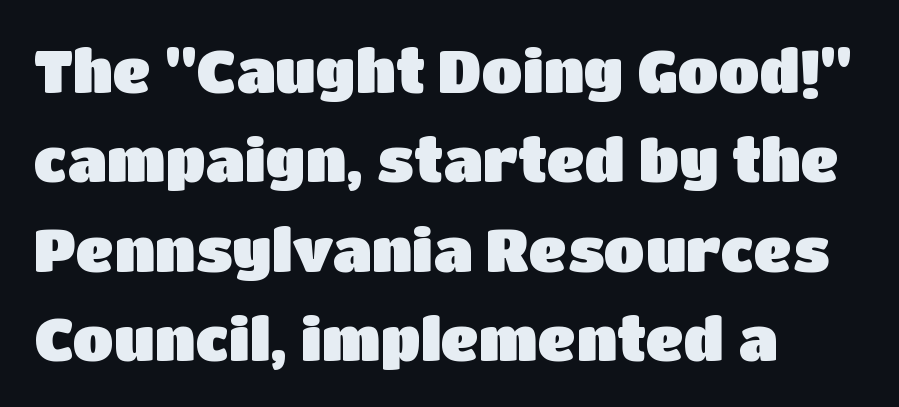
The image shows 60 px sans-serif type, upright; set left-aligned, normal line spacing (1.49x), normal letter spacing, not underlined; low stroke contrast and a large x-height.
